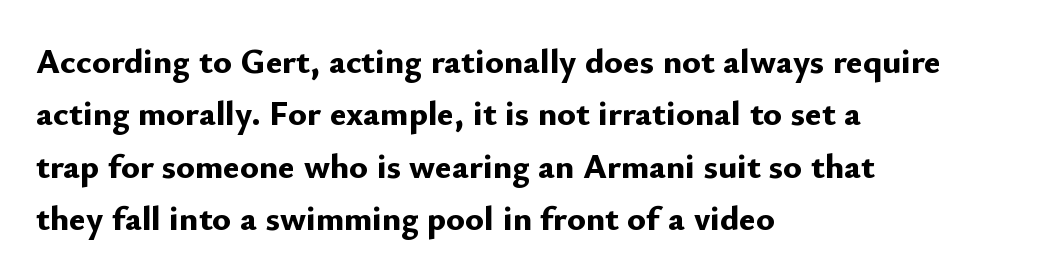
Honestly, the row spacing looks completely unremarkable. This sample has the flowing, uneven cadence of proportional lettering. The rag falls on the right side of this text block. Italic: no, the glyphs are upright roman. The typeface chosen for these lines omits serifs.
